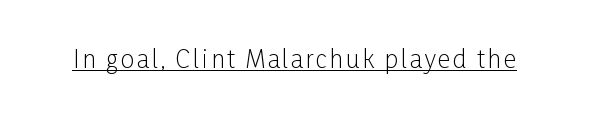
The image shows 24 px text type, upright; set underlined.
